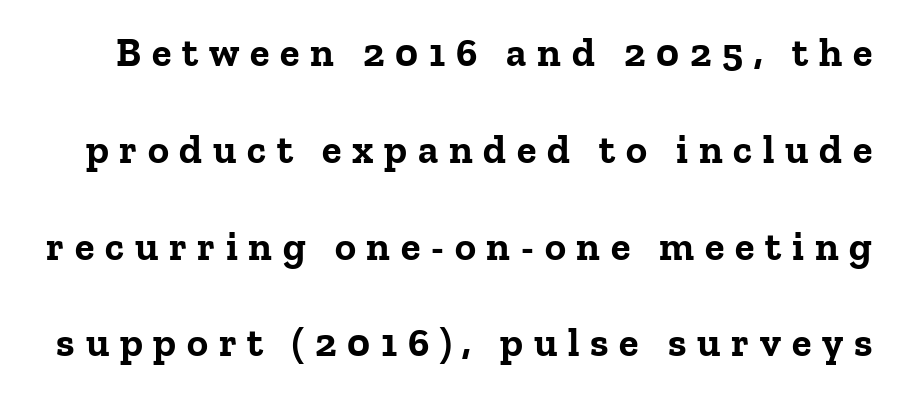
The tracking jumps out immediately: characters are airy and widely separated. Compared with typical paragraphs, the rows here are farther apart. Upright lettering throughout. Note the varied advance widths — an 'i' is clearly narrower than an 'm'.
